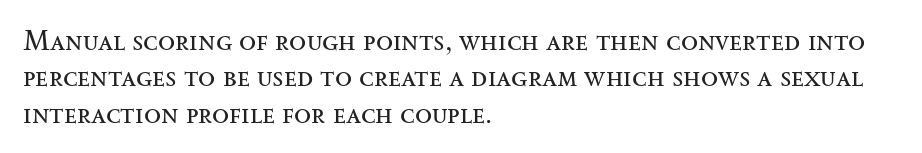
{"serif": "yes", "italic": "no", "bold": "no", "weight": "regular", "width": "wide", "stroke_contrast": "medium", "x_height": "small", "monospaced": "no", "underline": "no", "align": "left", "line_spacing": "normal", "line_spacing_ratio": 1.3, "letter_spacing": "normal", "letter_spacing_em": 0.0, "glyph_px": 28}
